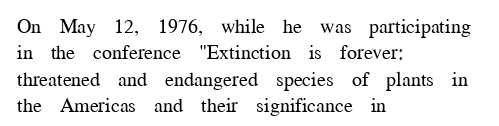
{"italic": "no", "bold": "no", "underline": "no", "align": "left", "line_spacing": "normal", "line_spacing_ratio": 1.32, "letter_spacing": "normal", "letter_spacing_em": 0.0, "glyph_px": 20}
